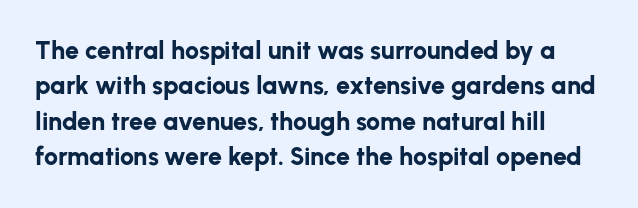
The strokes are fattened all the way to bold. Does the copy run flush right? No — it runs flush left. The face used here is rendered with its standard letterfit. Does the leading feel generous? No, just average. The typography opts for an upright posture over an oblique one.
